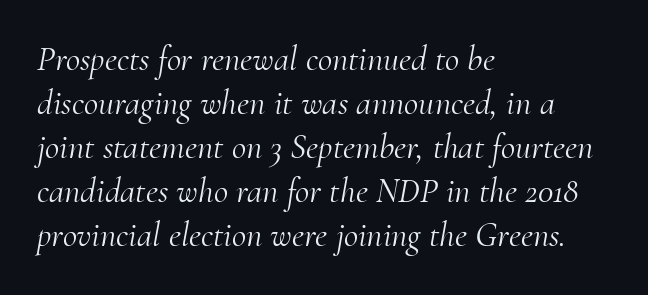
The image shows 35 px light serif type, italic (leaning right); set left-aligned, normal line spacing (1.26x), normal letter spacing, not underlined; medium stroke contrast and a small x-height.
